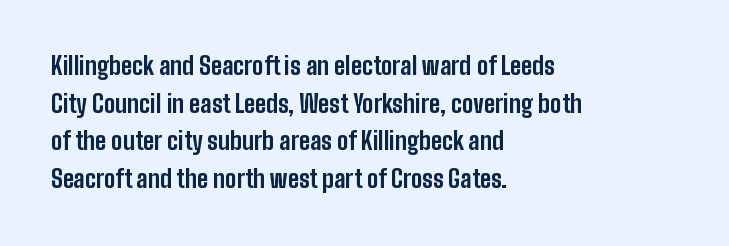
The image shows 24 px bold type, upright; set left-aligned, normal line spacing (1.57x), normal letter spacing, not underlined.
